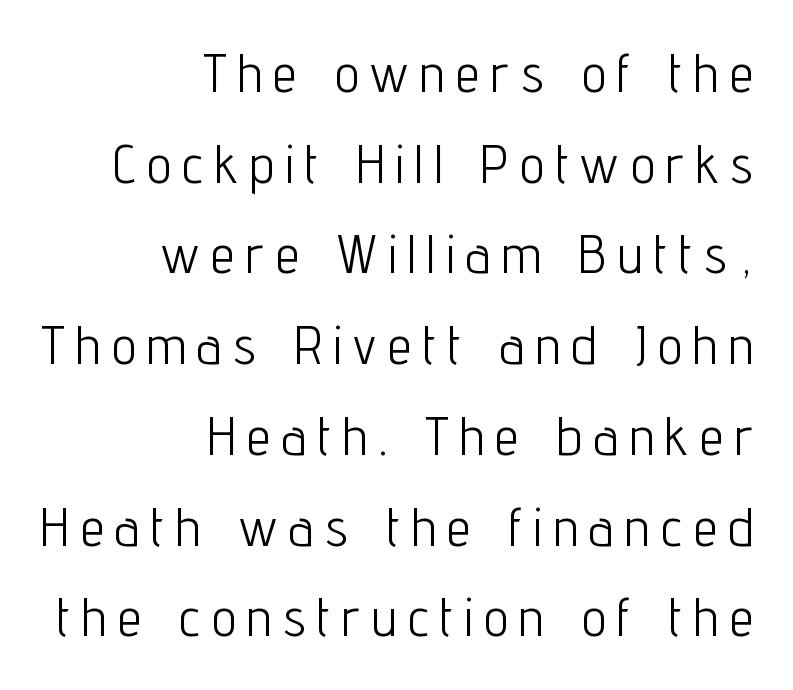
Q: Is the text bold? A: No.
Q: Is the text italic (slanted)? A: No, it is upright.
Q: Is the typeface a serif or a sans-serif typeface? A: Sans-serif.
Q: Is the text underlined? A: No.
Q: How is the paragraph aligned? A: Right-aligned.
Q: Is the spacing between letters normal or unusually wide? A: Unusually wide.
Q: Is the spacing between lines tight, normal or loose? A: Normal.
Q: Width (condensed, normal, or wide)? A: Condensed.
Q: Stroke contrast? A: Low.
Q: x-height? A: Medium.
Q: Monospaced? A: No.
